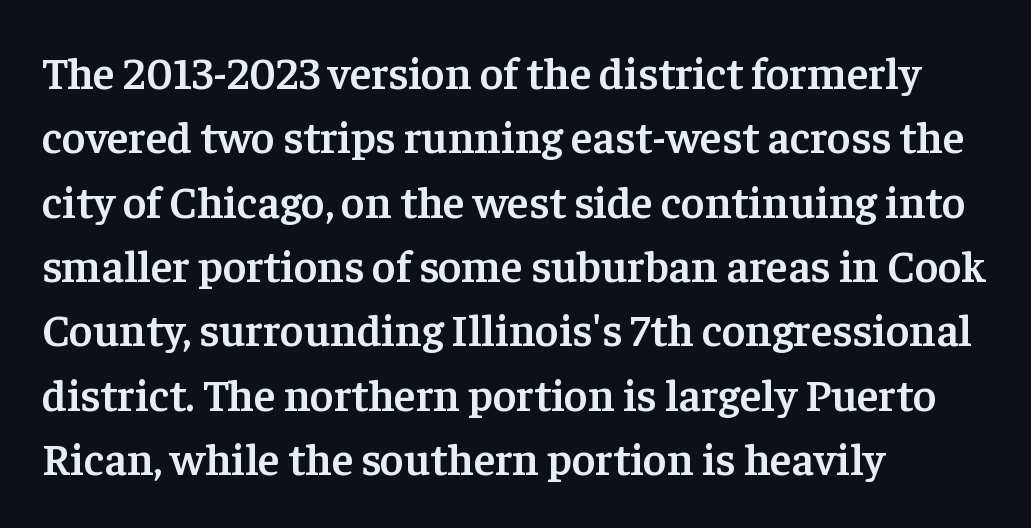
The image shows 45 px semibold serif type, upright; set left-aligned, normal line spacing (1.43x), normal letter spacing, not underlined; low stroke contrast and a medium x-height.
